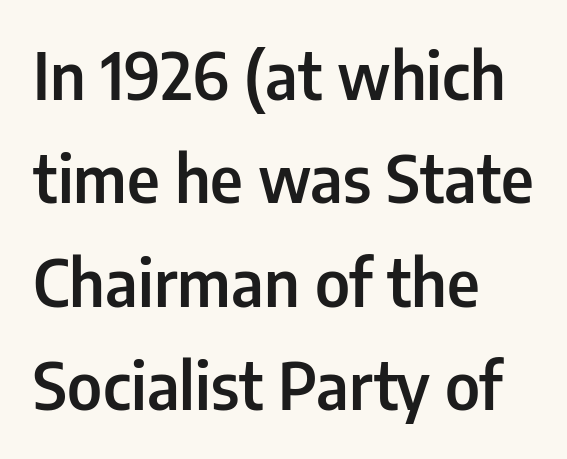
{"serif": "no", "italic": "no", "bold": "semi", "weight": "semibold", "width": "condensed", "stroke_contrast": "low", "x_height": "medium", "monospaced": "no", "underline": "no", "align": "left", "line_spacing": "normal", "line_spacing_ratio": 1.59, "letter_spacing": "normal", "letter_spacing_em": 0.0, "glyph_px": 65}
